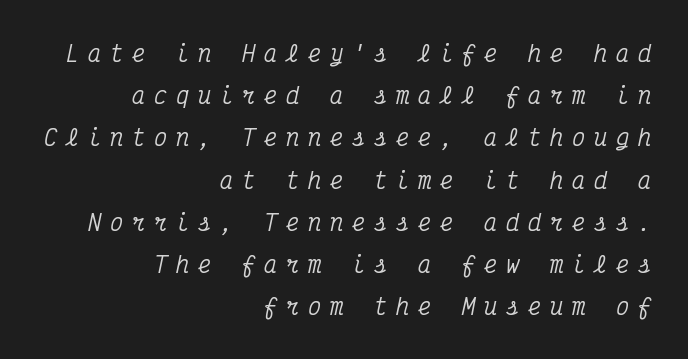
Q: Is the text italic (slanted)? A: Yes, it leans right by about 12 degrees.
Q: Is the text underlined? A: No.
Q: How is the paragraph aligned? A: Right-aligned.
Q: Is the spacing between letters normal or unusually wide? A: Unusually wide.
Q: Is the spacing between lines tight, normal or loose? A: Loose.
